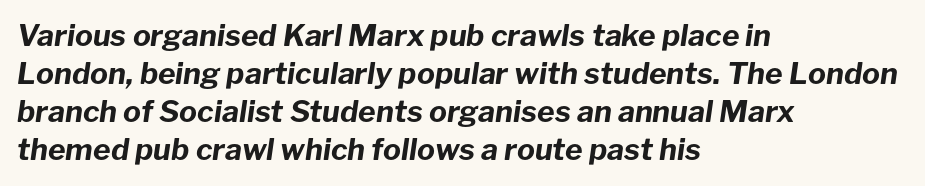
The image shows 30 px bold type, italic (leaning right); set left-aligned, normal line spacing (1.27x), normal letter spacing, not underlined; low stroke contrast and a medium x-height.
